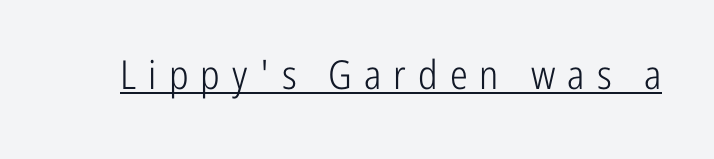
Underline: present. Designer's note — italics off, roman on. Unbolded letterforms with no extra heft. Each word looks stretched out because of the extra space between its letters.
